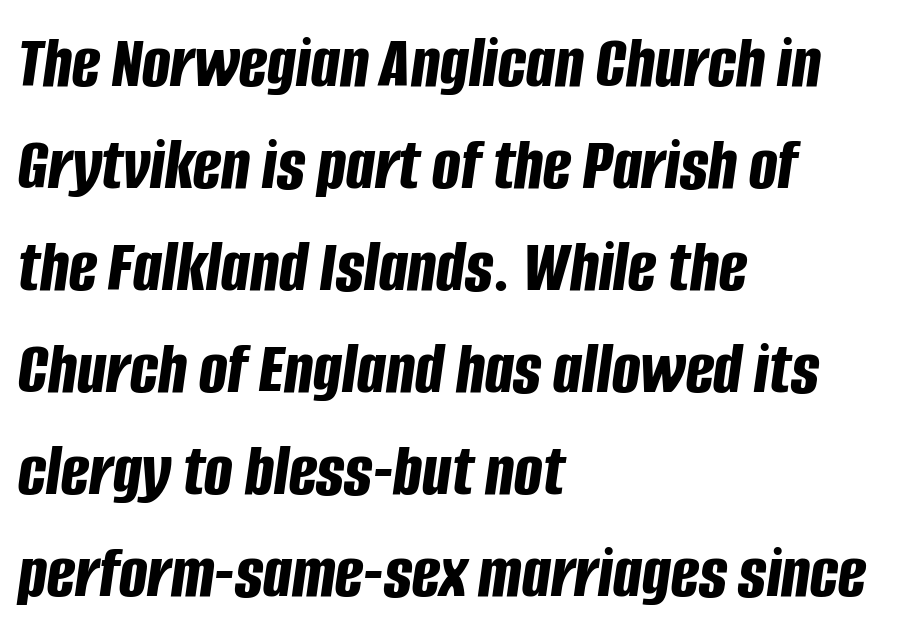
Quick note: underline off. The letters are slanted; this is an italic face. Proportional: the letters do not fall into vertical columns. Honestly, the letter spacing is just normal — you wouldn't notice it. This block has exactly the height ordinary leading produces. Heft: maximum for text — a bold.
